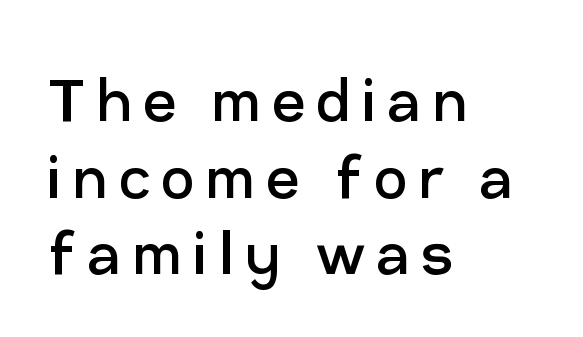
The image shows 73 px regular-weight sans-serif type, upright; set left-aligned, tight line spacing (1.05x), not underlined; low stroke contrast and a medium x-height.
